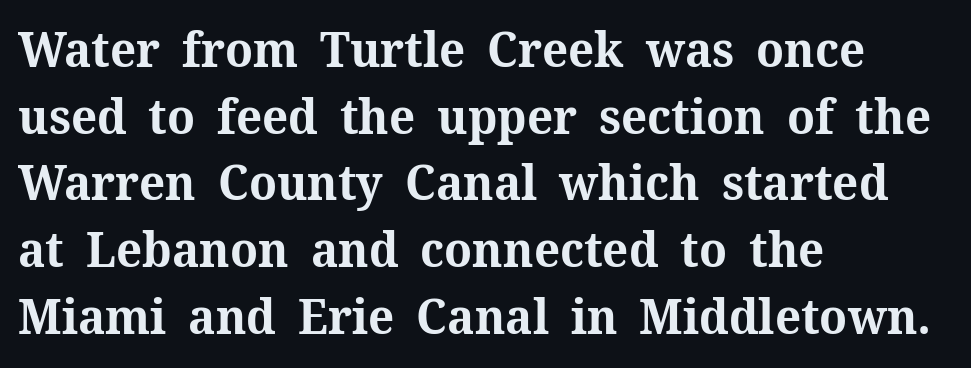
The image shows 49 px bold serif type, upright; set left-aligned, normal line spacing (1.36x), normal letter spacing, not underlined; medium stroke contrast and a medium x-height.
